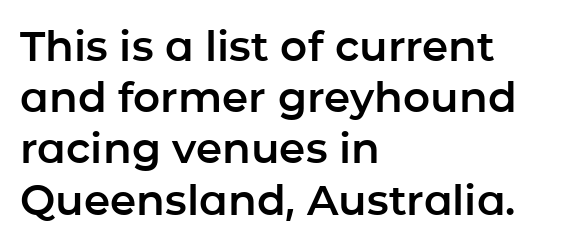
{"serif": "no", "italic": "no", "width": "normal", "stroke_contrast": "low", "x_height": "medium", "monospaced": "no", "underline": "no", "align": "left", "line_spacing_ratio": 1.22, "letter_spacing": "normal", "letter_spacing_em": 0.0, "glyph_px": 42}
